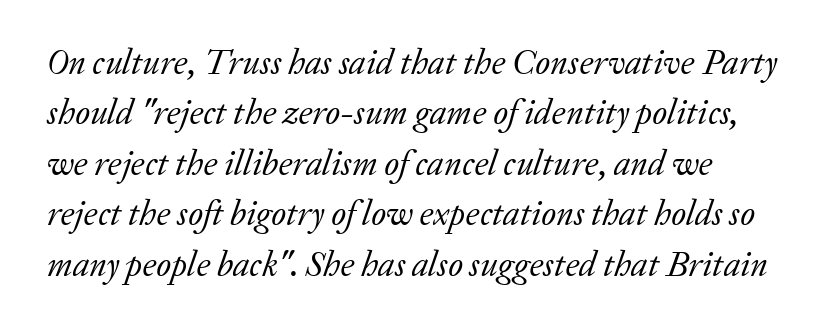
{"serif": "yes", "italic": "yes", "lean": "right", "slant_degrees": 20, "bold": "no", "weight": "regular", "width": "normal", "stroke_contrast": "low", "x_height": "medium", "monospaced": "no", "underline": "no", "line_spacing": "normal", "line_spacing_ratio": 1.44, "letter_spacing": "normal", "letter_spacing_em": 0.0, "glyph_px": 35}
